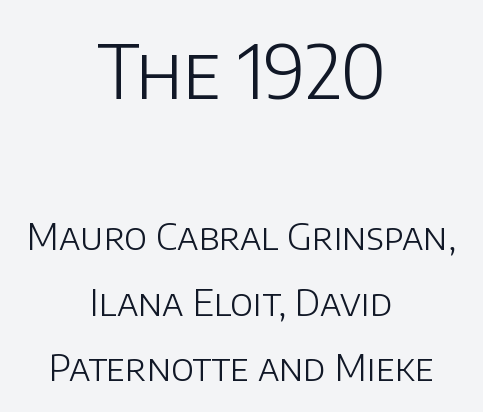
The image shows 74 px light sans-serif type, upright; set centered, line spacing 1.76x, normal letter spacing, not underlined; the first (top) block is 2.0x larger; low stroke contrast and a large x-height.
